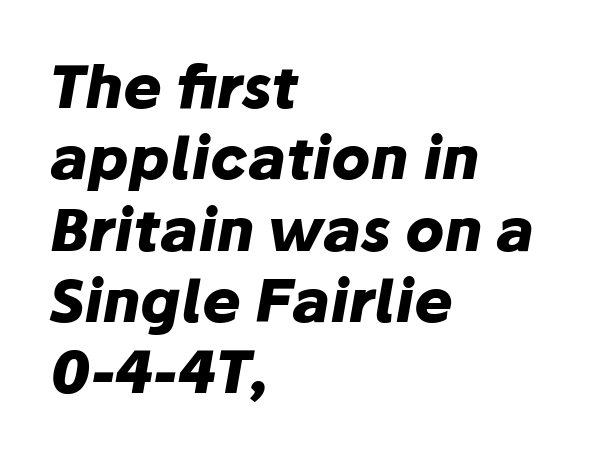
The image shows 58 px heavy type, italic (leaning right); set left-aligned, line spacing 1.23x, normal letter spacing, not underlined; low stroke contrast and a medium x-height.
